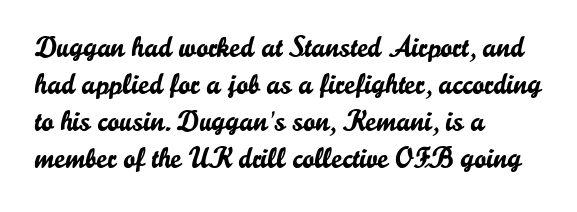
Q: Is the text italic (slanted)? A: Yes.
Q: Is the typeface a serif or a sans-serif typeface? A: Sans-serif.
Q: Is the text underlined? A: No.
Q: How is the paragraph aligned? A: Left-aligned.
Q: Is the spacing between letters normal or unusually wide? A: Normal.
Q: Is the spacing between lines tight, normal or loose? A: Normal.
Q: Width (condensed, normal, or wide)? A: Normal.
Q: Stroke contrast? A: Low.
Q: x-height? A: Small.
Q: Monospaced? A: No.
